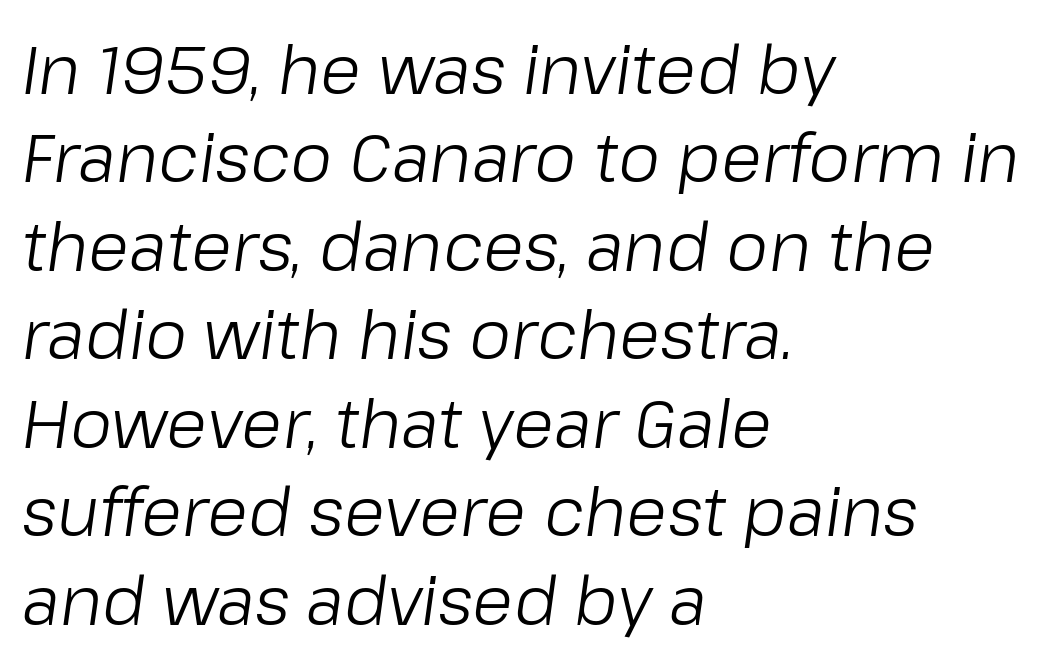
There is no visible air inserted between adjacent glyphs. Posture: slanted. The passage is arranged the way most books set body copy — flush left. Descender tails drop into unmarked territory. Proportional: the letters do not fall into vertical columns. The space between consecutive lines is moderate.
